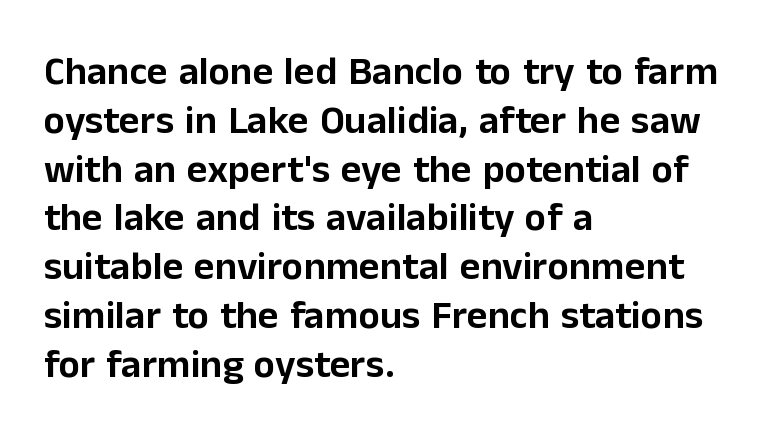
{"serif": "no", "italic": "no", "width": "normal", "stroke_contrast": "low", "x_height": "medium", "monospaced": "no", "underline": "no", "align": "left", "line_spacing_ratio": 1.22, "letter_spacing": "normal", "letter_spacing_em": 0.0, "glyph_px": 40}
